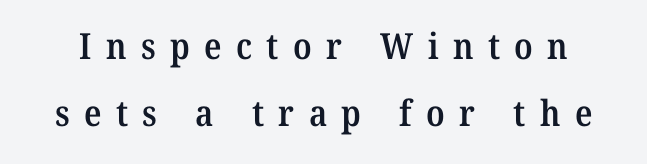
The image shows 36 px semibold serif type; set line spacing 1.86x, unusually wide letter spacing (+0.4 em), not underlined; medium stroke contrast and a medium x-height.
